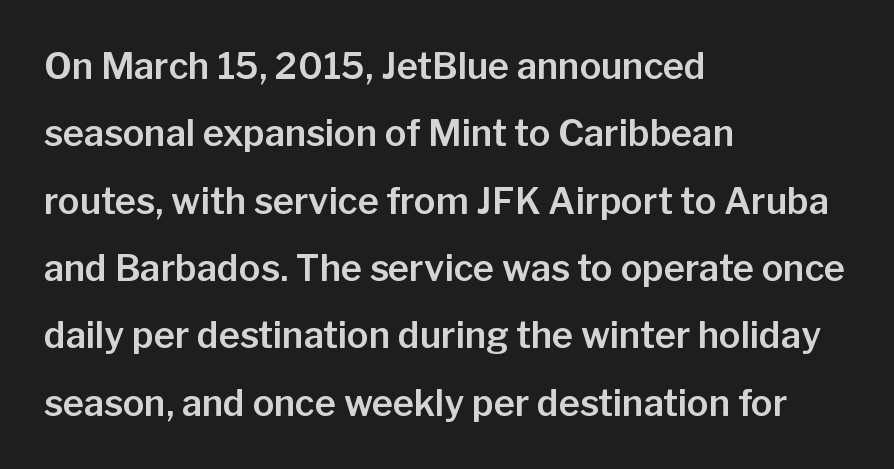
The image shows 36 px sans-serif type, upright; set left-aligned, line spacing 1.87x, normal letter spacing, not underlined; low stroke contrast and a medium x-height.
